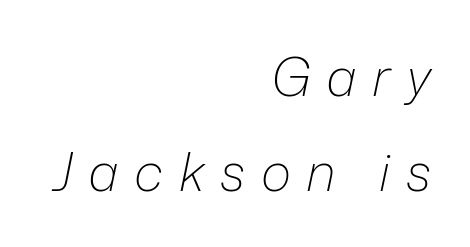
{"italic": "yes", "lean": "right", "slant_degrees": 12, "bold": "no", "weight": "light", "width": "normal", "stroke_contrast": "low", "x_height": "medium", "monospaced": "no", "underline": "no", "align": "right", "line_spacing_ratio": 1.82, "letter_spacing": "wide", "letter_spacing_em": 0.3, "glyph_px": 52}
